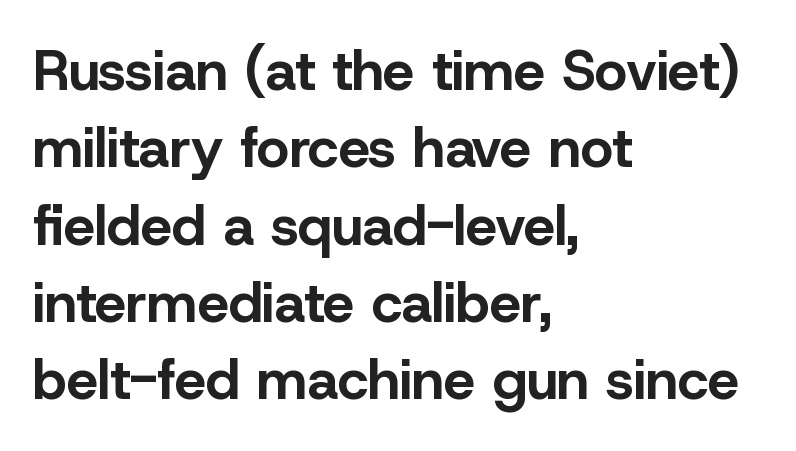
Q: Is the text bold? A: Yes.
Q: Is the text italic (slanted)? A: No, it is upright.
Q: Is the typeface a serif or a sans-serif typeface? A: Sans-serif.
Q: Is the text underlined? A: No.
Q: How is the paragraph aligned? A: Left-aligned.
Q: Is the spacing between letters normal or unusually wide? A: Normal.
Q: Is the spacing between lines tight, normal or loose? A: Normal.
Q: Width (condensed, normal, or wide)? A: Normal.
Q: Stroke contrast? A: Low.
Q: x-height? A: Medium.
Q: Monospaced? A: No.
